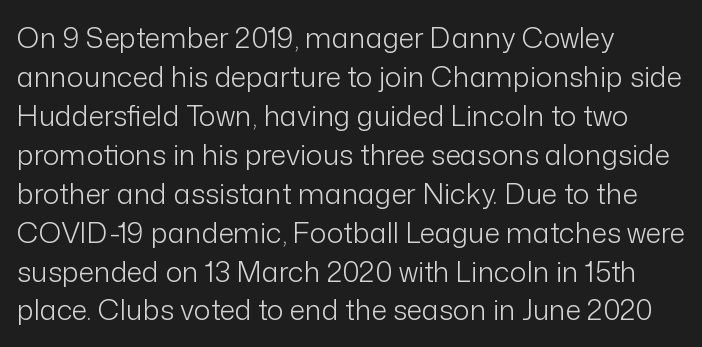
{"serif": "no", "italic": "no", "bold": "no", "weight": "light", "width": "normal", "stroke_contrast": "low", "x_height": "medium", "monospaced": "no", "underline": "no", "align": "left", "line_spacing": "normal", "line_spacing_ratio": 1.39, "letter_spacing": "normal", "letter_spacing_em": 0.0, "glyph_px": 28}
